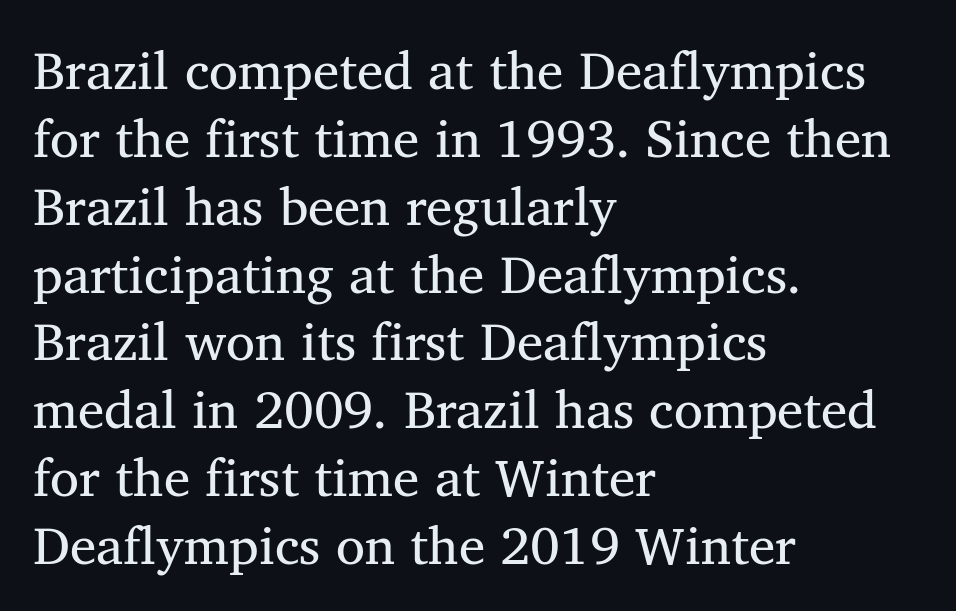
The letters stand straight up with perfectly vertical stems. Is this a sans? No — the strokes have serifs. Character widths vary here, with narrow letters taking less room than wide ones. The line-height multiplier appears to be the usual default. The rag falls on the right side of this text block. Compared with typical body copy, the letter spacing here is the same.
